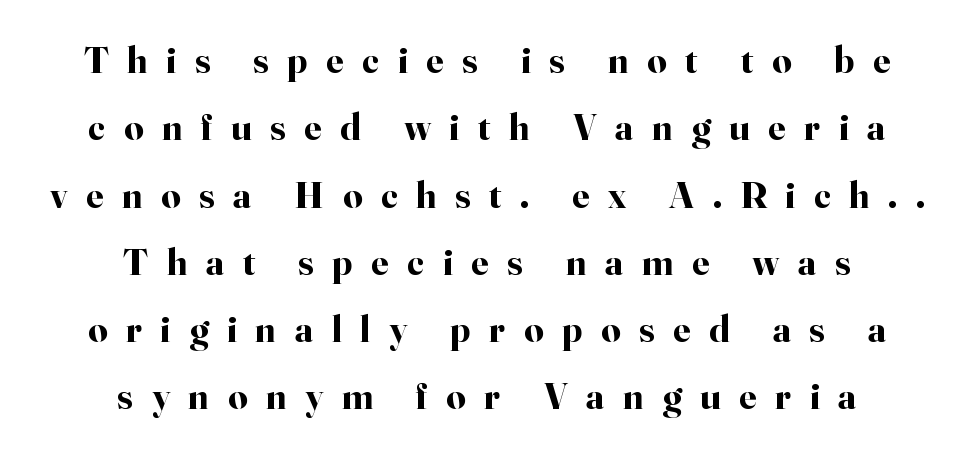
The zone under the glyphs is completely vacant. Notice how the passage keeps no hard edge, just a central spine. You'd pick this weight for a headline — it's a proper bold. Unlike italic type, these characters show no tilt at all. The passage shown is typed in a proportional face where columns would drift. The type is letterspaced generously, with wide tracking.
